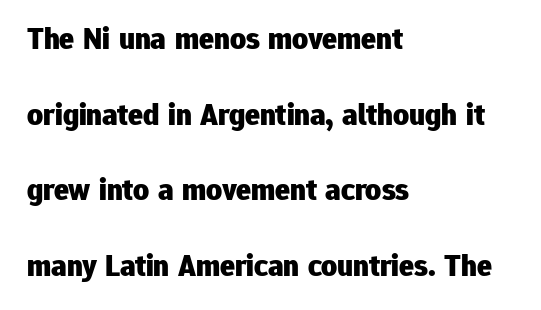
The space beneath each line is pristine and unruled. Typographically, this falls in the sans-serif category. A great deal of white space separates one row of letters from the next. Posture: vertical. The letters are bold, with thick, heavy strokes. Students, note that the glyphs here touch the page at normal intervals.
